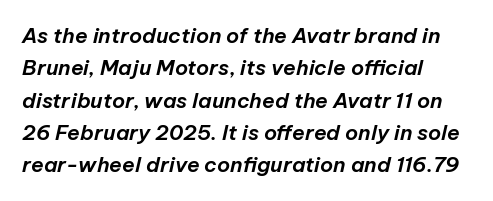
{"italic": "yes", "lean": "right", "slant_degrees": 12, "underline": "no", "align": "left", "line_spacing": "normal", "line_spacing_ratio": 1.54, "letter_spacing": "normal", "letter_spacing_em": 0.0, "glyph_px": 21}
